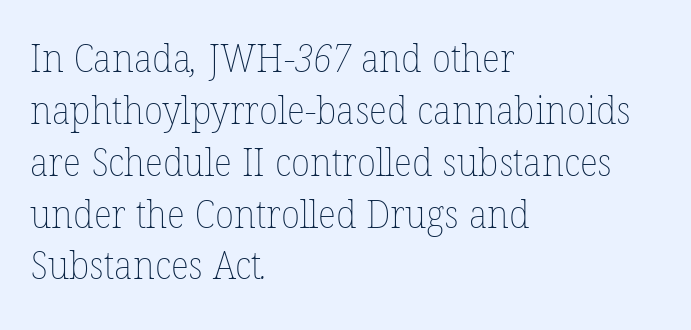
Left-aligned paragraph, ragged on the right. A typesetter would call this proportional, since set widths differ per character. Has an underline been added? It has not. Characters follow at the spacing the type designer built in. Leading matches the norm, producing a regular column. The typeface has the unassuming heft of standard copy or less.
